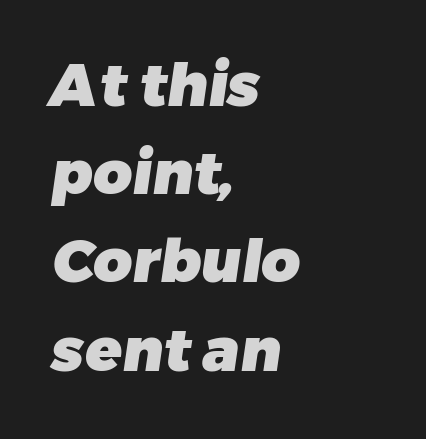
Q: Is the text bold? A: Yes.
Q: Is the typeface a serif or a sans-serif typeface? A: Sans-serif.
Q: Is the text underlined? A: No.
Q: How is the paragraph aligned? A: Left-aligned.
Q: Is the spacing between letters normal or unusually wide? A: Normal.
Q: Is the spacing between lines tight, normal or loose? A: Normal.
Q: Width (condensed, normal, or wide)? A: Normal.
Q: Stroke contrast? A: Low.
Q: x-height? A: Medium.
Q: Monospaced? A: No.
